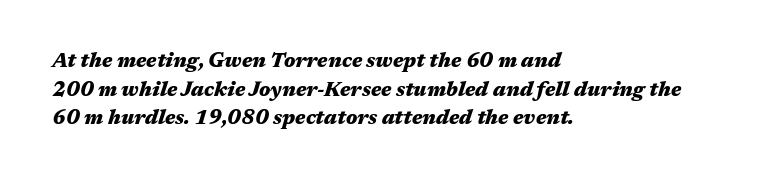
The image shows 20 px bold type, italic (leaning right); set left-aligned, normal line spacing (1.43x), normal letter spacing, not underlined.
